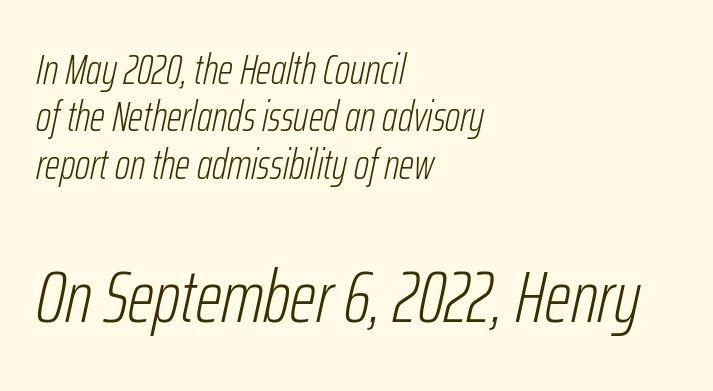
Rendered with sloped, italic letterforms. The face looks like a standard text weight, possibly lighter. Compared with a centered layout, this one pins lines to the left instead. Is there much room between lines? No — they nearly touch. The rendering uses natural spacing where letterforms have individual widths.
